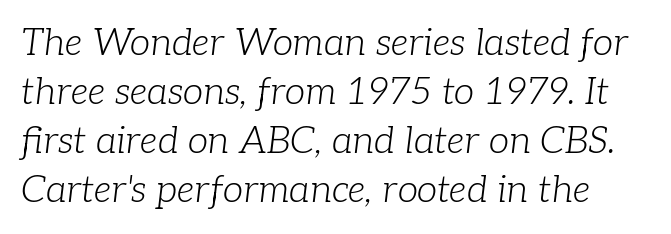
{"serif": "yes", "italic": "yes", "lean": "right", "slant_degrees": 7, "bold": "no", "weight": "light", "width": "normal", "stroke_contrast": "low", "x_height": "medium", "monospaced": "no", "underline": "no", "line_spacing": "normal", "line_spacing_ratio": 1.32, "letter_spacing": "normal", "letter_spacing_em": 0.0, "glyph_px": 37}
